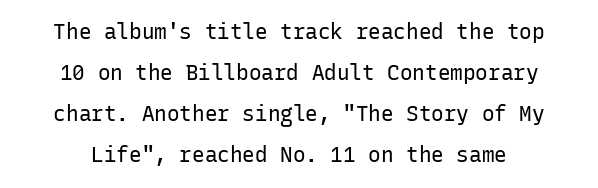
The space beneath each line is pristine and unruled. You could call the tracking neutral — neither tight nor loose. Letters have the restrained weight of plain body copy at most. Leading is clearly above the norm, producing a sparse column.
